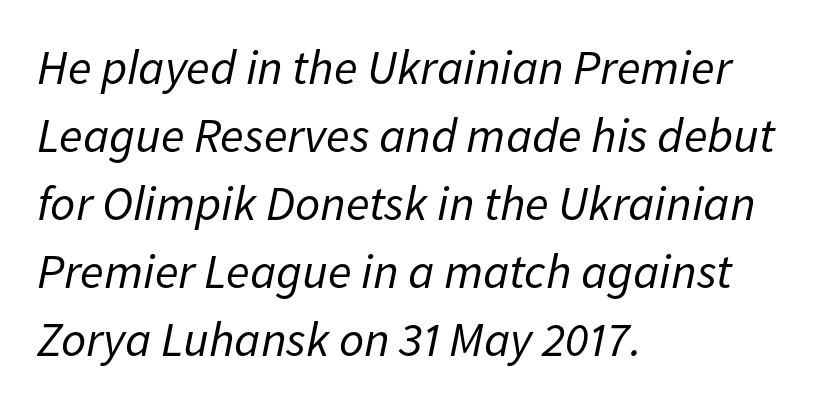
The image shows 49 px regular-weight type, italic (leaning right); set left-aligned, normal line spacing (1.39x), normal letter spacing, not underlined; low stroke contrast and a medium x-height.
